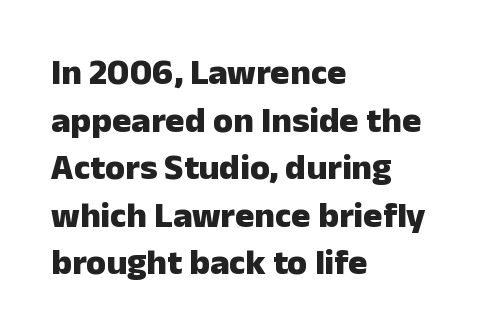
Nothing sits at the stroke ends, so this counts as sans-serif. Horizontal alignment here is leftward, the default for most running prose. Words appear dense and cohesive because spacing is normal. On the weight axis this lands at bold, roughly 700. Looks like regular typesetting: each glyph gets only the width it needs. You can tell it's not italic because the verticals are truly vertical.
